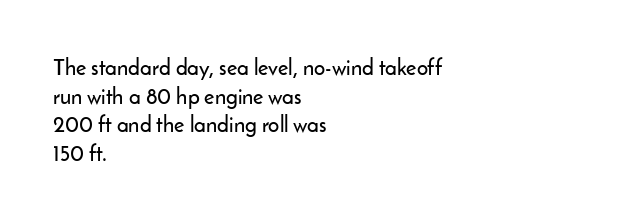
A normal amount of white space separates one row of letters from the next. Unmarked baselines from the first word to the last. These lines were composed using upright roman letters. Compared with typical body copy, the letter spacing here is the same. Line beginnings align vertically; line endings do not.
